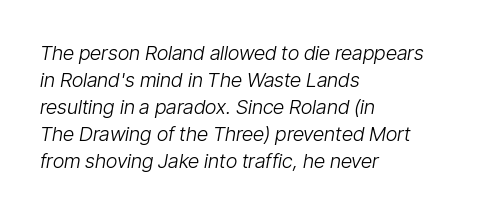
The image shows 20 px text type, italic (leaning right); set left-aligned, normal line spacing (1.35x), normal letter spacing, not underlined.
